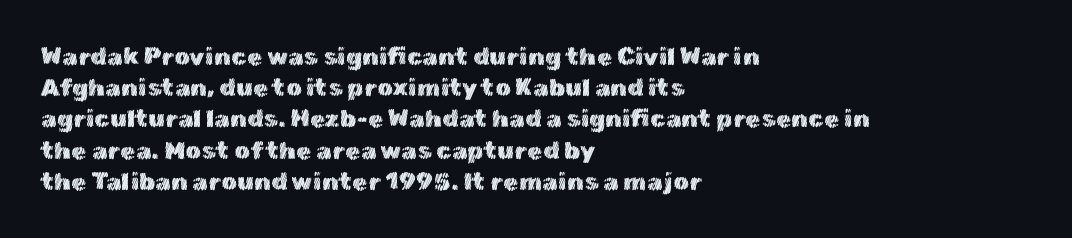
If you drew a line through each stem, it would be perfectly vertical. Leading: standard. The setting favours the left margin, as ordinary paragraphs usually do. Nobody touched the tracking dial on this one. Lines of text with bare space underneath.
